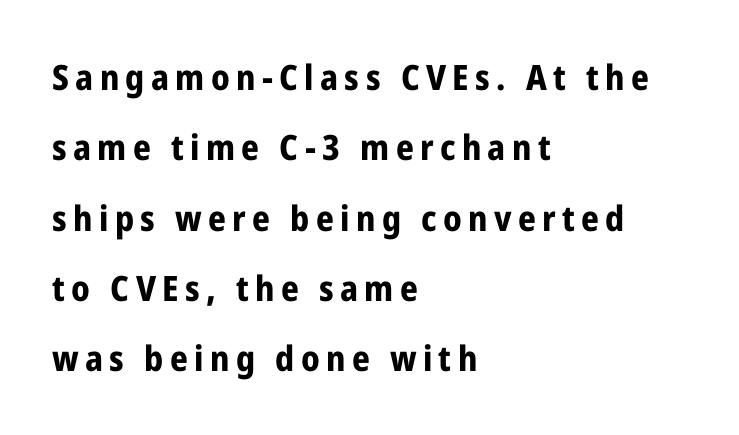
The face used here is a sans, in the tradition of grotesques and geometrics. Airy leading. Posture: straight, roman, zero tilt. One-word summary of the alignment: left. Letters rest on an invisible, unmarked baseline.
